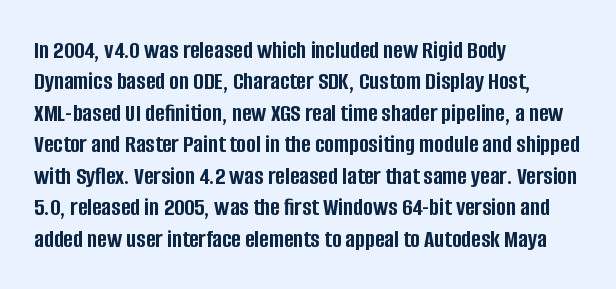
Posture: straight, roman, zero tilt. A student would call this left alignment; a typographer would say flush left, rag right. Rule under the text: the space is simply empty. Between one letter and the next there's only the usual sliver of space. Plenty of ink on the page — the face is bold.
